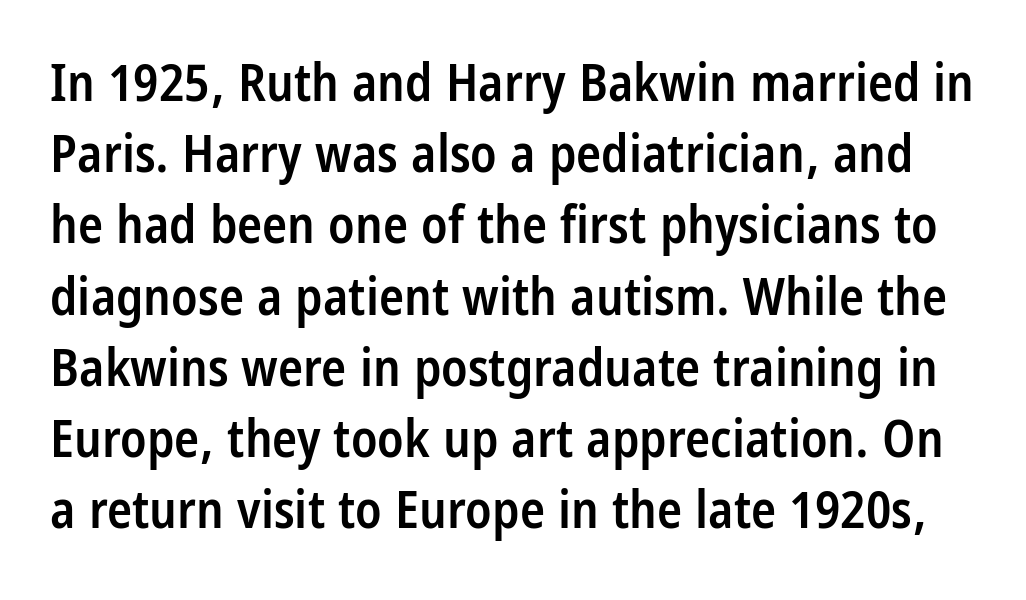
Q: Is the text bold? A: Semi-bold.
Q: Is the text italic (slanted)? A: No, it is upright.
Q: Is the typeface a serif or a sans-serif typeface? A: Sans-serif.
Q: Is the text underlined? A: No.
Q: Is the spacing between letters normal or unusually wide? A: Normal.
Q: Is the spacing between lines tight, normal or loose? A: Normal.
Q: Width (condensed, normal, or wide)? A: Condensed.
Q: Stroke contrast? A: Low.
Q: x-height? A: Large.
Q: Monospaced? A: No.
